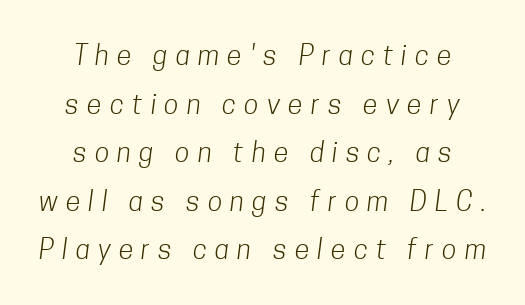
Q: Is the text bold? A: No.
Q: Is the text underlined? A: No.
Q: How is the paragraph aligned? A: Centered.
Q: Is the spacing between letters normal or unusually wide? A: Unusually wide.
